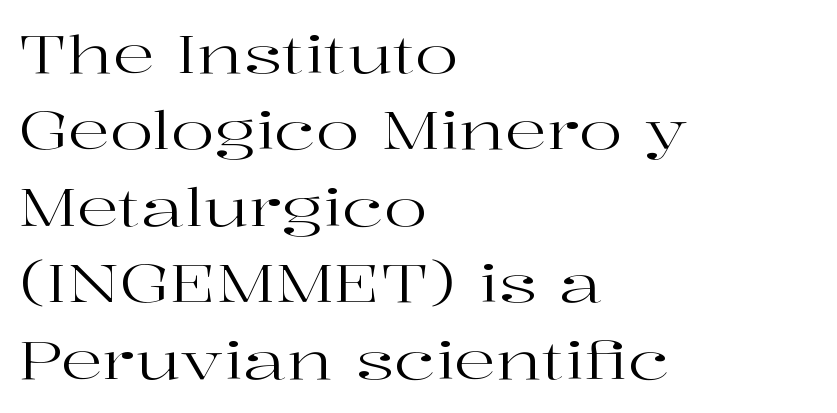
Q: Is the text bold? A: No.
Q: Is the text italic (slanted)? A: No, it is upright.
Q: Is the typeface a serif or a sans-serif typeface? A: Serif.
Q: Is the text underlined? A: No.
Q: How is the paragraph aligned? A: Left-aligned.
Q: Is the spacing between letters normal or unusually wide? A: Normal.
Q: Is the spacing between lines tight, normal or loose? A: Normal.
Q: Width (condensed, normal, or wide)? A: Wide.
Q: Stroke contrast? A: High.
Q: x-height? A: Medium.
Q: Monospaced? A: No.
